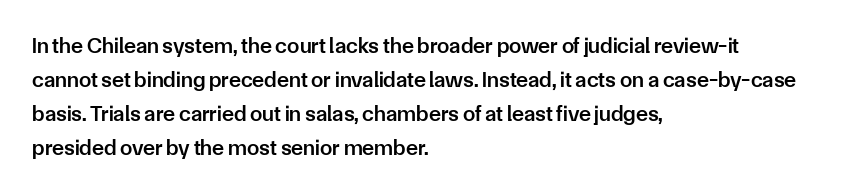
Notice how the stems are strictly vertical — no italics here. The passage shown has conventional tracking throughout. As a designer I'd log this as weight 600, semibold. Line beginnings align vertically; line endings do not.
